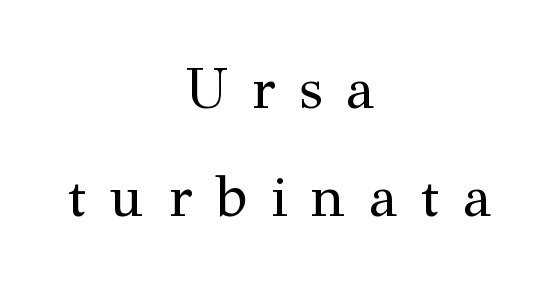
{"serif": "yes", "italic": "no", "bold": "no", "weight": "regular", "width": "normal", "stroke_contrast": "medium", "x_height": "medium", "monospaced": "no", "underline": "no", "align": "center", "line_spacing": "loose", "line_spacing_ratio": 1.9, "letter_spacing": "wide", "letter_spacing_em": 0.42, "glyph_px": 57}
